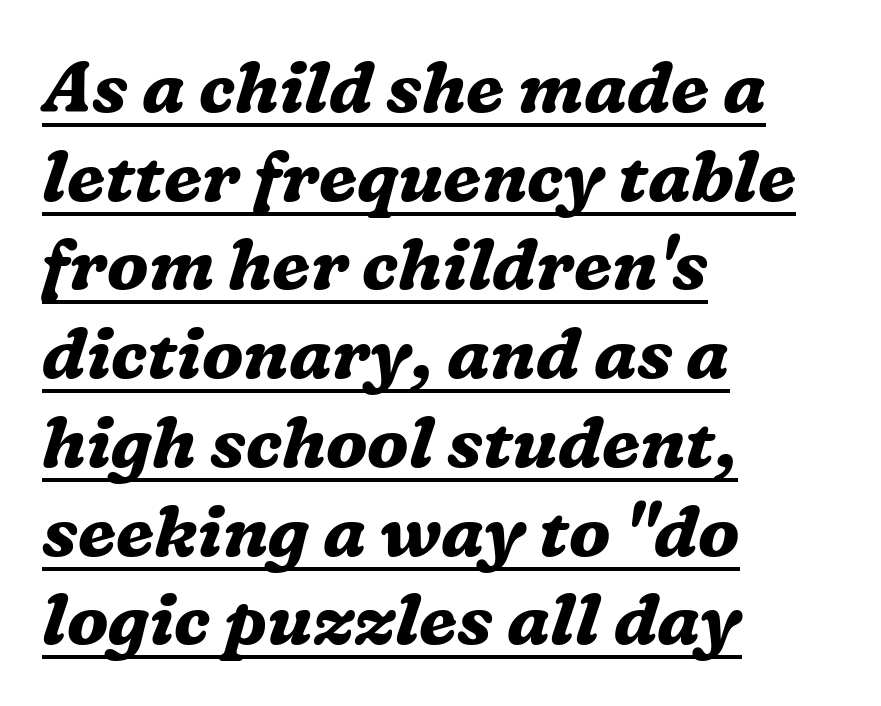
The image shows 71 px bold serif type, italic (leaning right); set left-aligned, normal line spacing (1.25x), normal letter spacing, underlined; medium stroke contrast and a medium x-height.
